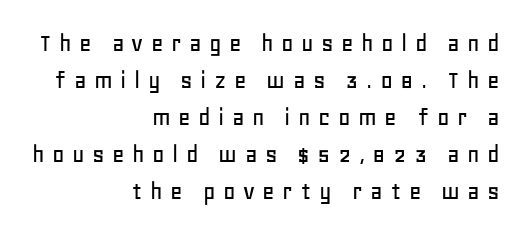
Q: Is the text italic (slanted)? A: No, it is upright.
Q: Is the text underlined? A: No.
Q: How is the paragraph aligned? A: Right-aligned.
Q: Is the spacing between letters normal or unusually wide? A: Unusually wide.
Q: Is the spacing between lines tight, normal or loose? A: Normal.
